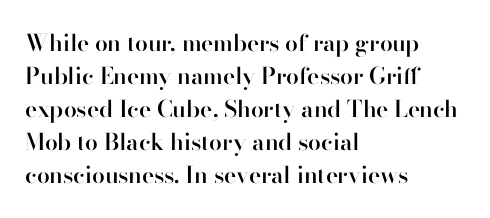
The image shows 23 px text type, upright; set left-aligned, normal line spacing (1.43x), normal letter spacing, not underlined.
